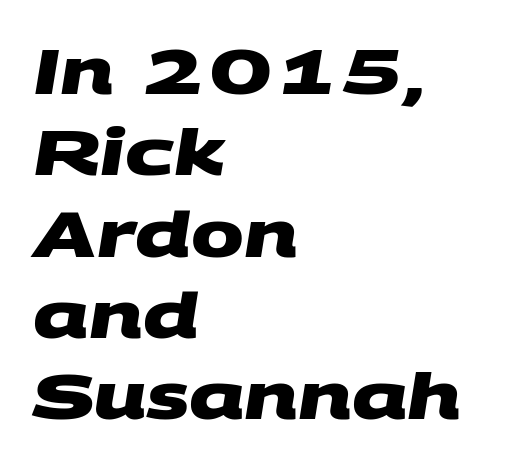
The vertical gap from one line to the next is medium. Note: no serifs on the glyphs. The strokes are fattened all the way to bold. The setting favours the left margin, as ordinary paragraphs usually do. A typesetter would call this zero additional tracking.
